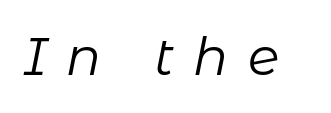
The image shows 52 px regular-weight type, italic (leaning right); set unusually wide letter spacing (+0.37 em), not underlined; low stroke contrast and a medium x-height.
